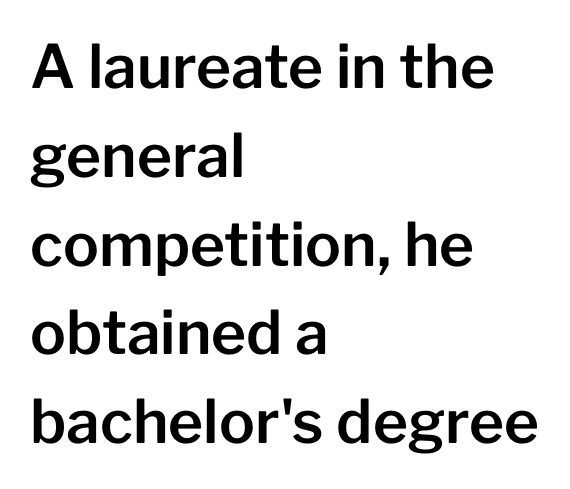
The image shows 60 px sans-serif type, upright; set left-aligned, normal line spacing (1.48x), normal letter spacing, not underlined; low stroke contrast and a medium x-height.
